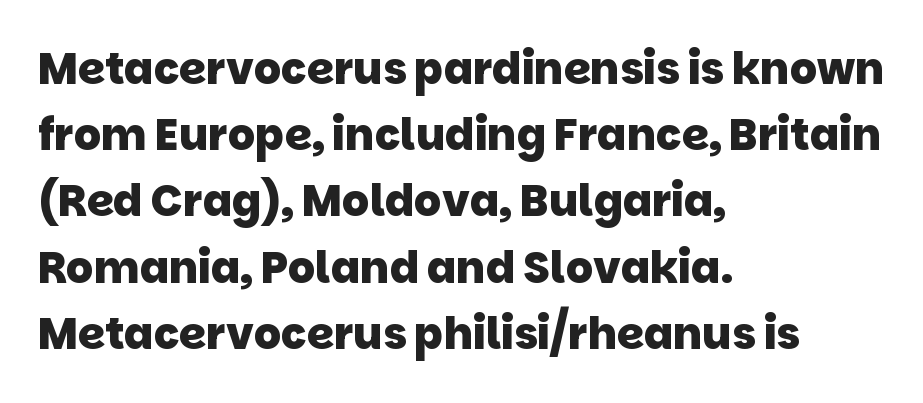
{"serif": "no", "bold": "yes", "weight": "heavy", "width": "normal", "stroke_contrast": "low", "x_height": "large", "monospaced": "no", "underline": "no", "align": "left", "line_spacing": "normal", "line_spacing_ratio": 1.54, "letter_spacing": "normal", "letter_spacing_em": 0.0, "glyph_px": 43}
